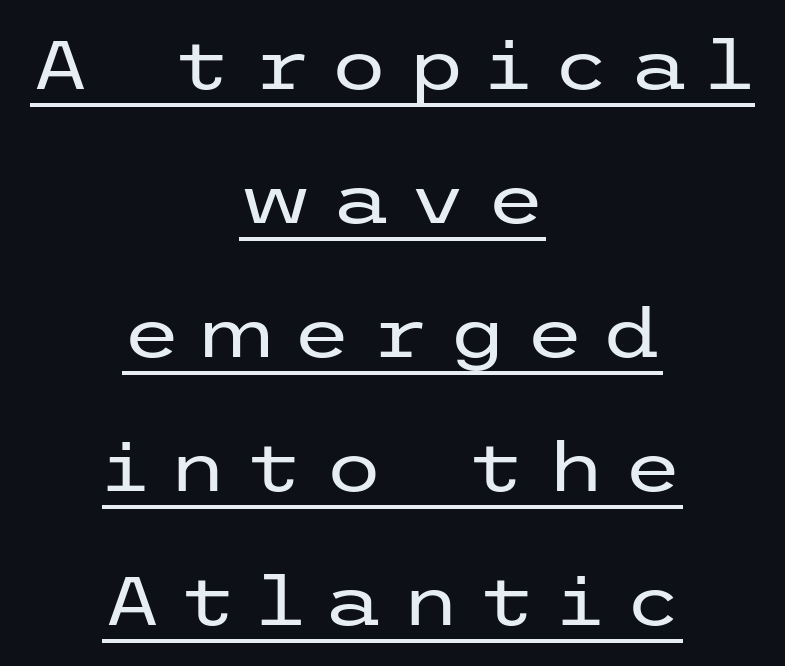
The image shows 68 px regular-weight, wide sans-serif type, upright; set centered, loose line spacing (1.97x), unusually wide letter spacing (+0.27 em), underlined; low stroke contrast and a medium x-height.
